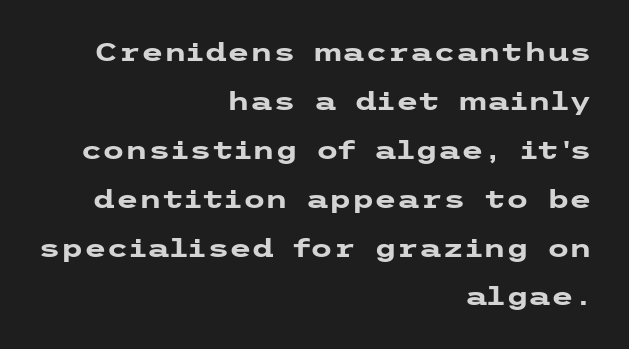
The paragraph shown leans on its right margin. On the weight axis this lands at bold, roughly 700. Nothing unusual about the tracking: characters are spaced as the font intends. Tall strokes in this sample are plumb rather than angled.
